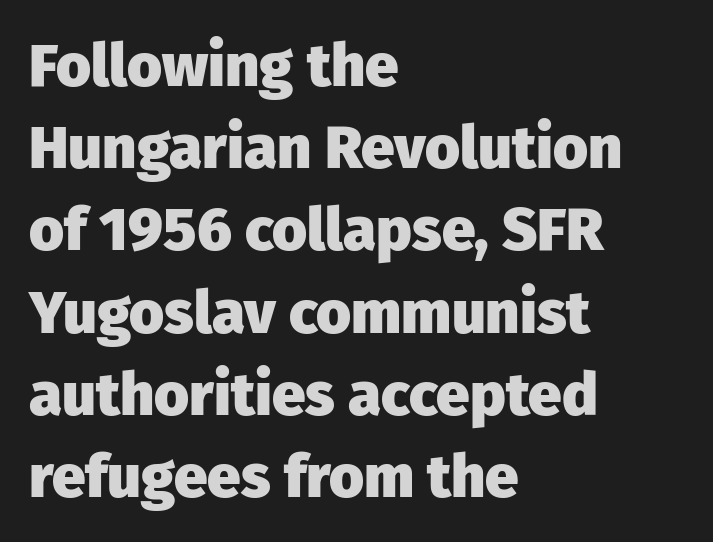
Spacing verdict: proportional, widths tailored to each character. A sans-serif font was chosen for this passage. Short note: letters normally spaced. The gap between lines stays unmarked.
